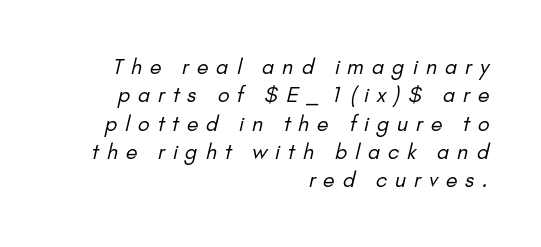
The image shows 21 px text type; set right-aligned, normal line spacing (1.35x), unusually wide letter spacing (+0.38 em), not underlined.
